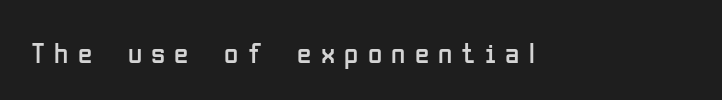
No word sits above an underline. Ordinary non-slanted type is in use. The letters carry no serifs — their stems end cleanly without finishing strokes. This sample has the flowing, uneven cadence of proportional lettering. A light-to-regular cut is what we see here.
